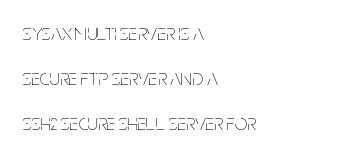
Q: Is the text bold? A: No.
Q: Is the text italic (slanted)? A: No, it is upright.
Q: Is the text underlined? A: No.
Q: How is the paragraph aligned? A: Left-aligned.
Q: Is the spacing between letters normal or unusually wide? A: Normal.
Q: Is the spacing between lines tight, normal or loose? A: Loose.
